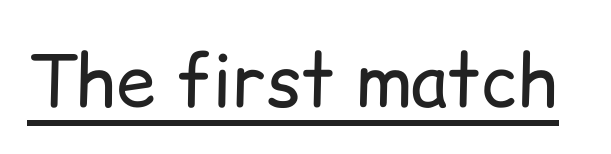
{"serif": "no", "italic": "no", "bold": "no", "weight": "regular", "width": "normal", "stroke_contrast": "low", "x_height": "medium", "monospaced": "no", "underline": "yes", "letter_spacing": "normal", "letter_spacing_em": 0.0, "glyph_px": 71}
